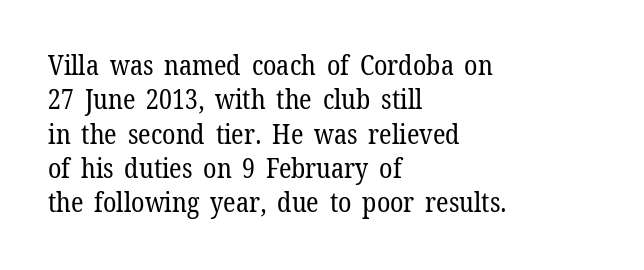
The image shows 27 px text type, upright; set left-aligned, normal line spacing (1.27x), normal letter spacing, not underlined.
